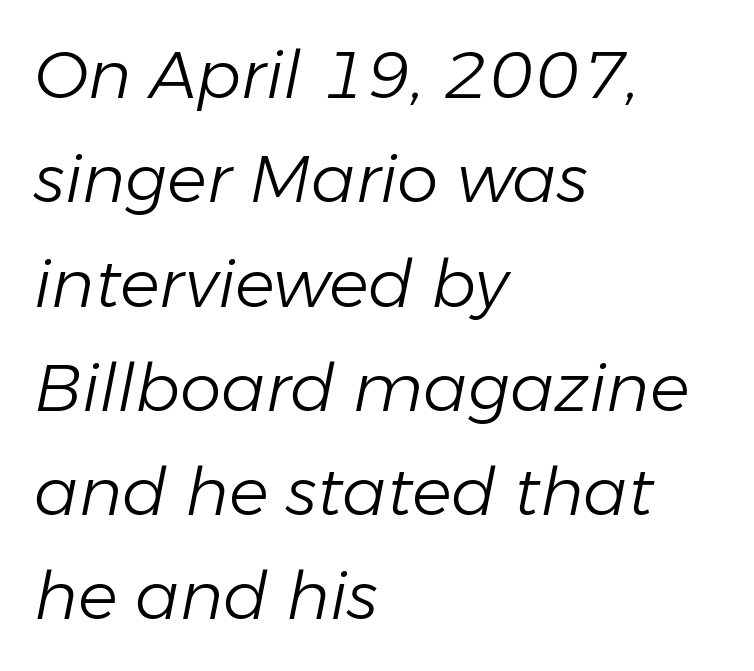
{"italic": "yes", "lean": "right", "slant_degrees": 11, "bold": "no", "weight": "light", "width": "normal", "stroke_contrast": "low", "x_height": "medium", "monospaced": "no", "underline": "no", "align": "left", "line_spacing": "normal", "line_spacing_ratio": 1.58, "letter_spacing": "normal", "letter_spacing_em": 0.0, "glyph_px": 66}
